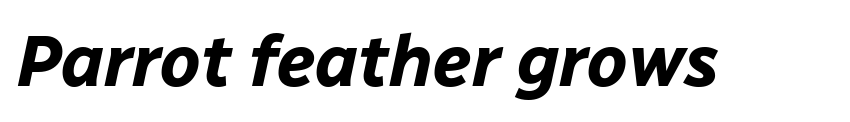
Q: Is the text bold? A: Yes.
Q: Is the text italic (slanted)? A: Yes, it leans right by about 12 degrees.
Q: Is the text underlined? A: No.
Q: Is the spacing between letters normal or unusually wide? A: Normal.
Q: Width (condensed, normal, or wide)? A: Normal.
Q: Stroke contrast? A: Low.
Q: x-height? A: Medium.
Q: Monospaced? A: No.
